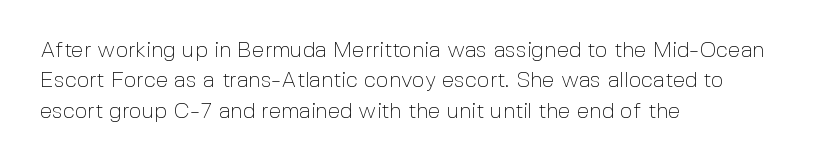
Q: Is the text bold? A: No.
Q: Is the text italic (slanted)? A: No, it is upright.
Q: Is the text underlined? A: No.
Q: How is the paragraph aligned? A: Left-aligned.
Q: Is the spacing between letters normal or unusually wide? A: Normal.
Q: Is the spacing between lines tight, normal or loose? A: Normal.
